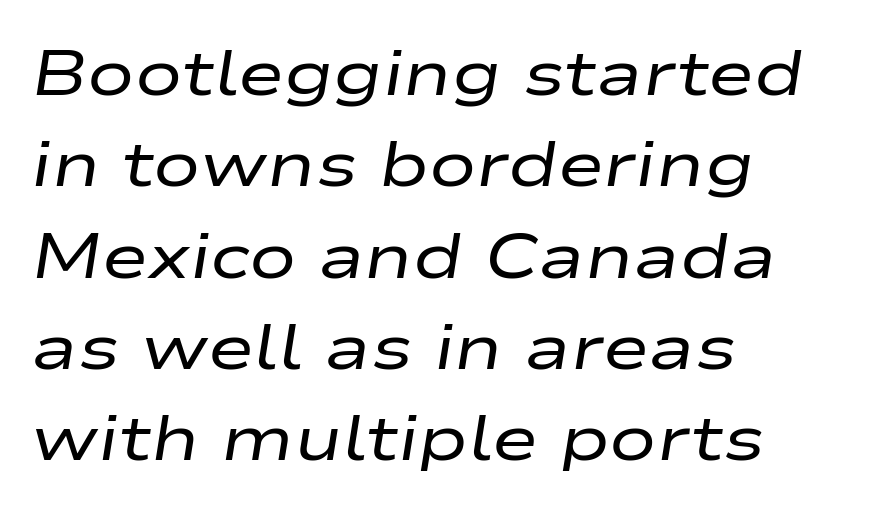
Q: Is the text bold? A: No.
Q: Is the text italic (slanted)? A: Yes, it leans right by about 9 degrees.
Q: Is the text underlined? A: No.
Q: How is the paragraph aligned? A: Left-aligned.
Q: Is the spacing between letters normal or unusually wide? A: Normal.
Q: Is the spacing between lines tight, normal or loose? A: Normal.
Q: Width (condensed, normal, or wide)? A: Wide.
Q: Stroke contrast? A: Low.
Q: x-height? A: Medium.
Q: Monospaced? A: No.
